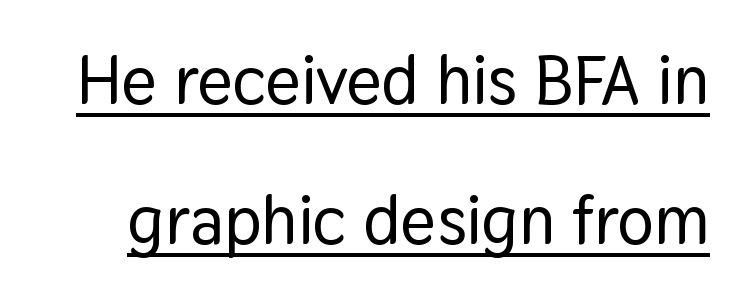
Q: Is the text italic (slanted)? A: No, it is upright.
Q: Is the typeface a serif or a sans-serif typeface? A: Sans-serif.
Q: Is the text underlined? A: Yes.
Q: Is the spacing between letters normal or unusually wide? A: Normal.
Q: Is the spacing between lines tight, normal or loose? A: Loose.
Q: Width (condensed, normal, or wide)? A: Normal.
Q: Stroke contrast? A: Low.
Q: x-height? A: Medium.
Q: Monospaced? A: No.
